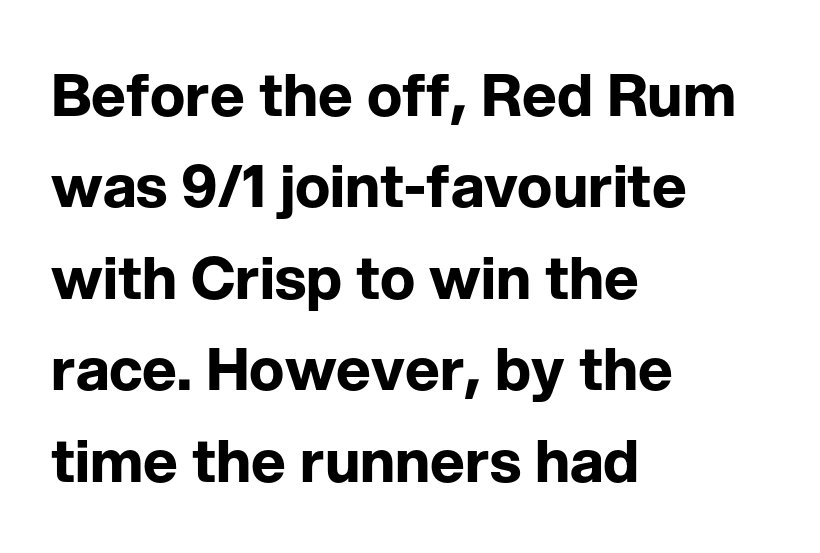
{"serif": "no", "italic": "no", "bold": "yes", "weight": "bold", "width": "normal", "stroke_contrast": "low", "x_height": "medium", "monospaced": "no", "underline": "no", "align": "left", "line_spacing": "normal", "line_spacing_ratio": 1.55, "letter_spacing": "normal", "letter_spacing_em": 0.0, "glyph_px": 59}
